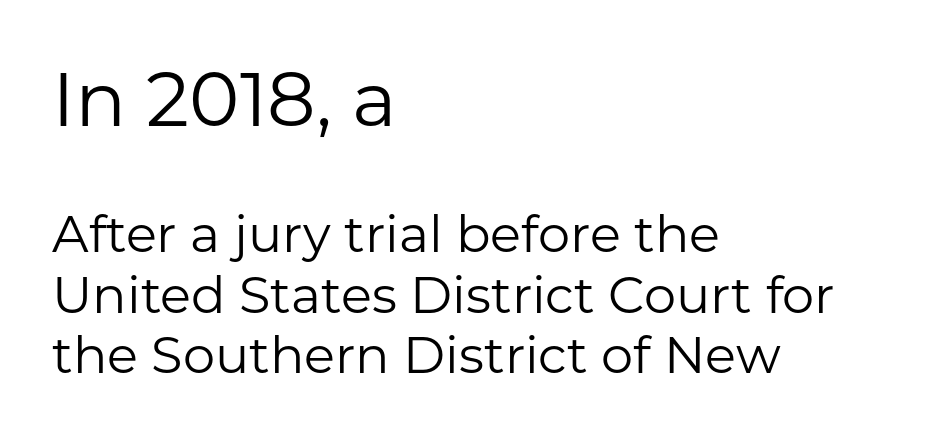
The text block is weighted toward the left margin, trailing off unevenly rightward. Regarding serifs, this sample does without them. Spacing verdict: proportional, widths tailored to each character. The lettering holds an erect, upright posture throughout. Unmarked baselines from the first word to the last. Does extra space separate the letters? No, they use regular spacing.
